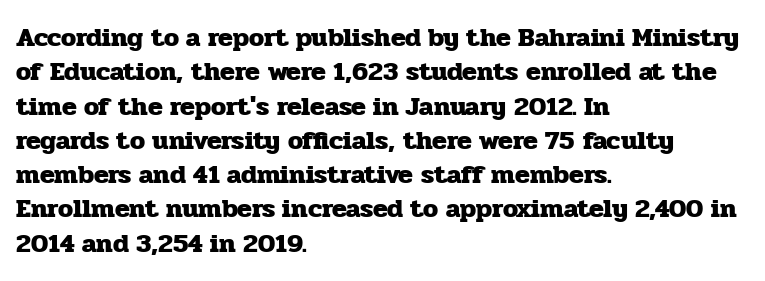
Q: Is the text bold? A: Yes.
Q: Is the text italic (slanted)? A: No, it is upright.
Q: Is the text underlined? A: No.
Q: How is the paragraph aligned? A: Left-aligned.
Q: Is the spacing between letters normal or unusually wide? A: Normal.
Q: Is the spacing between lines tight, normal or loose? A: Normal.
